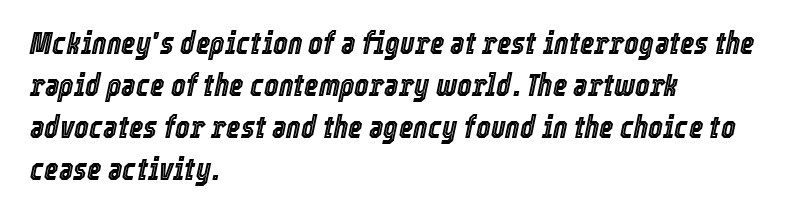
The line texture is even and compact thanks to regular tracking. The passage shown leans; its letterforms are oblique. No word sits above an underline. Regular leading.
